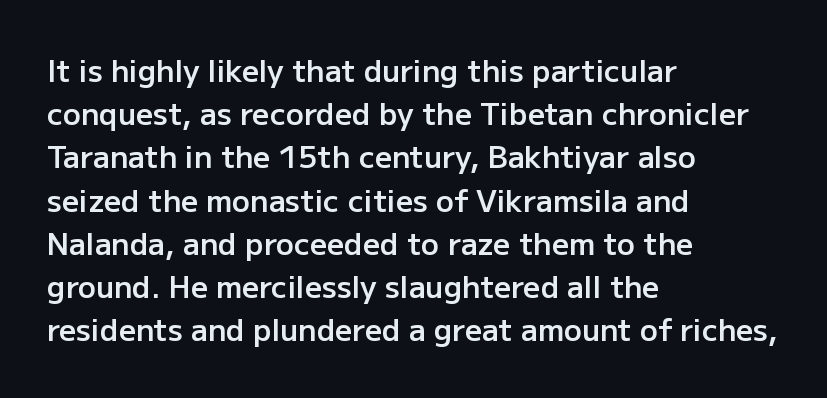
Unmarked baselines from the first word to the last. Proportional: the letters do not fall into vertical columns. Quick note: interline space is typical. The type family on display is of the sans-serif kind. The tracking reads as untouched default to a designer's eye.
